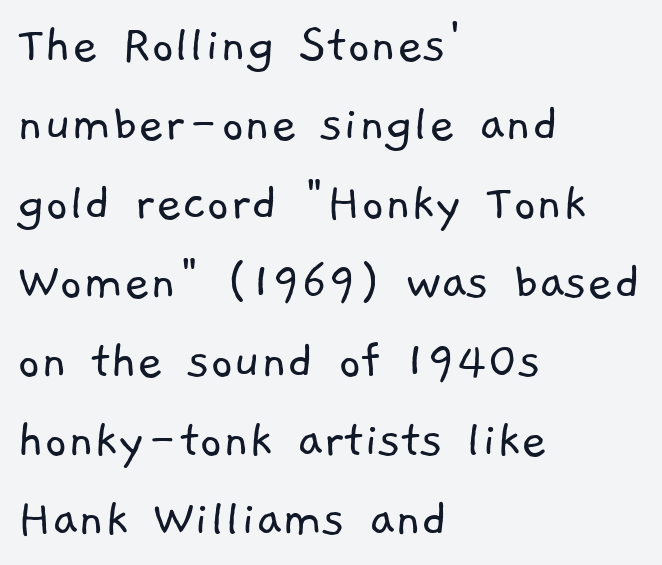
{"serif": "no", "bold": "no", "weight": "light", "width": "normal", "stroke_contrast": "low", "x_height": "medium", "monospaced": "no", "underline": "no", "align": "left", "line_spacing": "normal", "line_spacing_ratio": 1.41, "letter_spacing": "normal", "letter_spacing_em": 0.0, "glyph_px": 56}
